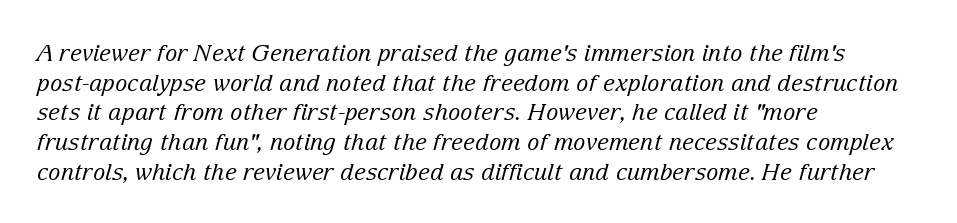
Q: Is the text bold? A: No.
Q: Is the text italic (slanted)? A: Yes, it leans right by about 15 degrees.
Q: Is the text underlined? A: No.
Q: How is the paragraph aligned? A: Left-aligned.
Q: Is the spacing between letters normal or unusually wide? A: Normal.
Q: Is the spacing between lines tight, normal or loose? A: Normal.
